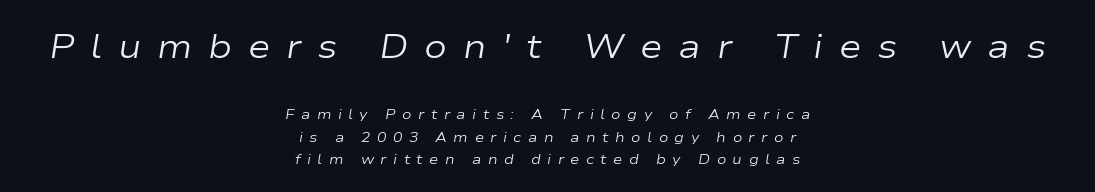
{"italic": "yes", "lean": "right", "slant_degrees": 9, "bold": "no", "weight": "regular", "width": "wide", "stroke_contrast": "low", "x_height": "medium", "monospaced": "no", "underline": "no", "align": "center", "line_spacing": "normal", "line_spacing_ratio": 1.59, "letter_spacing": "wide", "letter_spacing_em": 0.46, "larger_block": "first", "size_ratio": 2.43, "glyph_px": 34}
